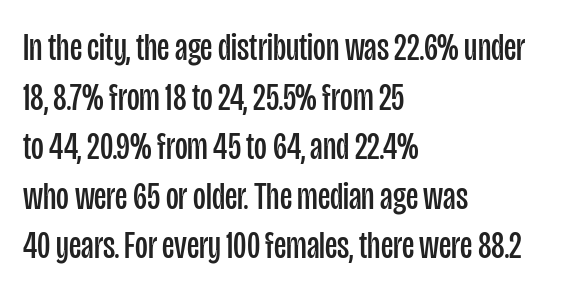
{"serif": "no", "italic": "no", "bold": "no", "weight": "regular", "width": "condensed", "stroke_contrast": "low", "x_height": "large", "monospaced": "no", "underline": "no", "align": "left", "line_spacing": "normal", "line_spacing_ratio": 1.27, "letter_spacing": "normal", "letter_spacing_em": 0.0, "glyph_px": 39}
